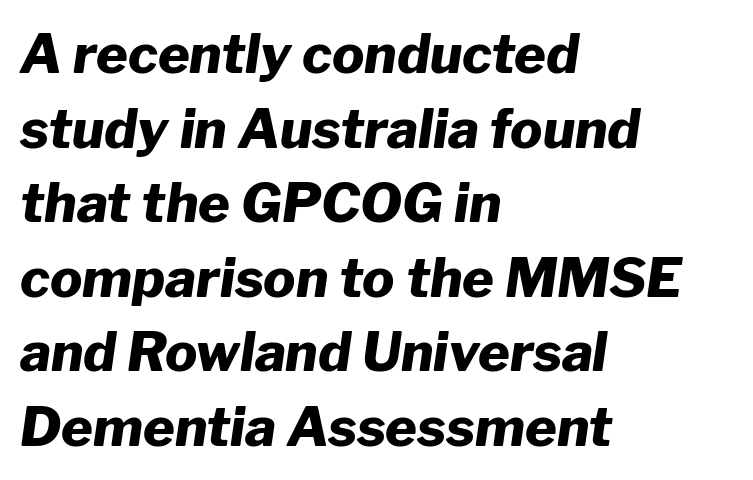
The image shows 54 px heavy type, italic (leaning right); set left-aligned, normal line spacing (1.38x), normal letter spacing, not underlined; low stroke contrast and a medium x-height.
